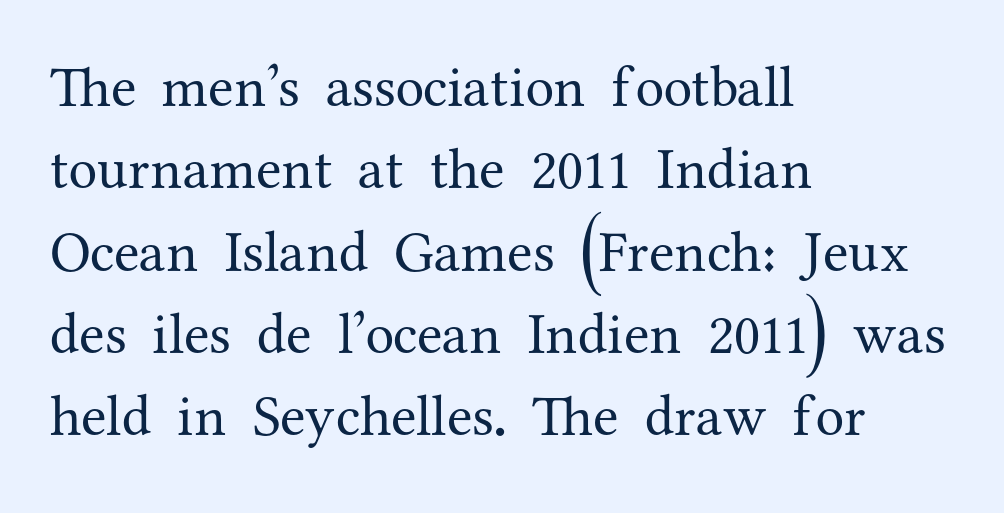
The image shows 58 px regular-weight serif type, upright; set left-aligned, normal line spacing (1.42x), normal letter spacing, not underlined; medium stroke contrast and a medium x-height.
